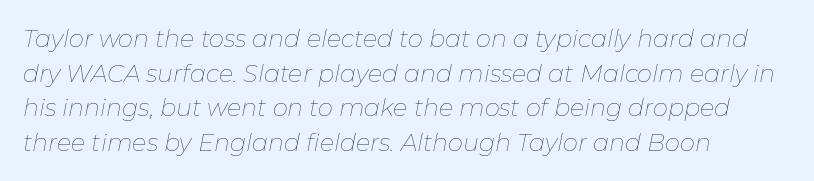
The image shows 24 px text type, italic (leaning right); set left-aligned, normal line spacing (1.44x), normal letter spacing, not underlined.
